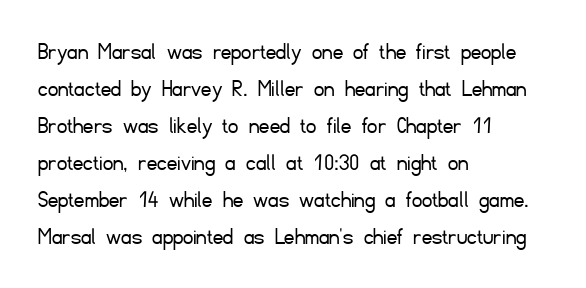
A typesetter would call this leading conventional body-copy spacing. Descender tails drop into unmarked territory. Visually the block forms a straight wall on the left and a jagged coastline on the right. Do the letters lean? They stand straight.
